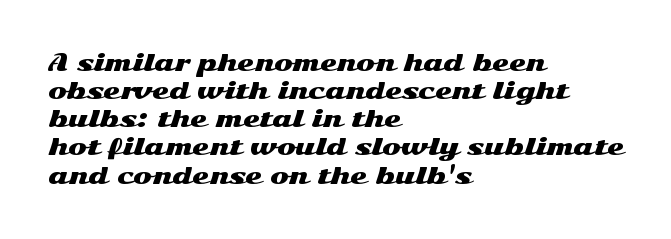
The image shows 22 px text type; set left-aligned, normal line spacing (1.28x), normal letter spacing, not underlined.
